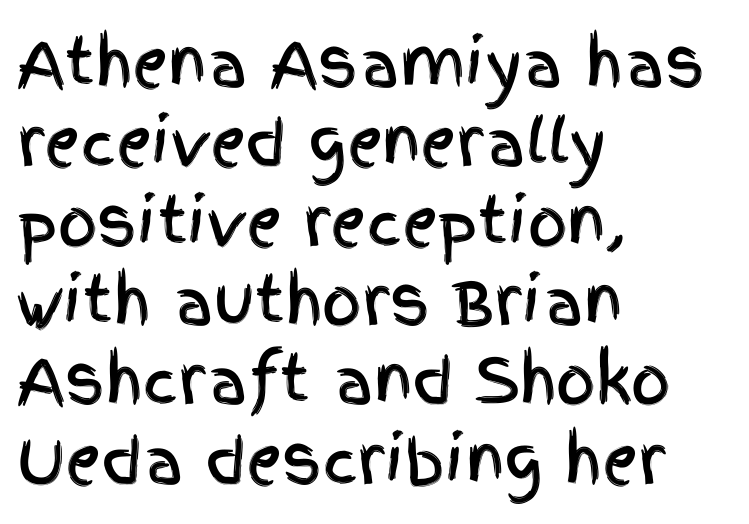
Caption: multi-line text, flush left, ragged right. Character widths vary here, with narrow letters taking less room than wide ones. Baseline-to-baseline distance is the conventional proportion of letter height. Letterform terminals end flat and unadorned throughout the passage.
